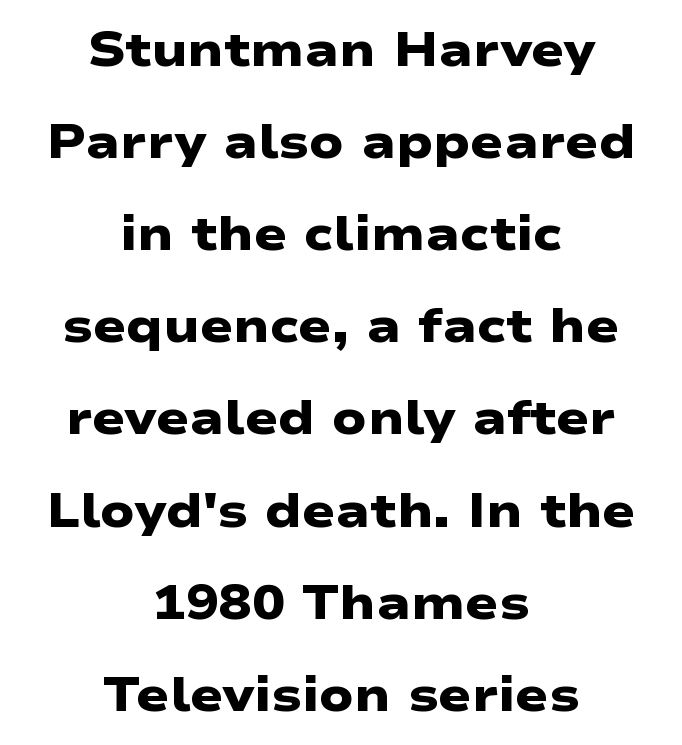
The horizontal fit of the characters is conventional and even. The string is rendered with underlining switched off. The letters advance in unequal steps, a hallmark of proportional type. The characters display no serif detailing; their extremities are plain. The letters are bold, with thick, heavy strokes. The lines in this sample share a center point and differ in where they start and stop.
